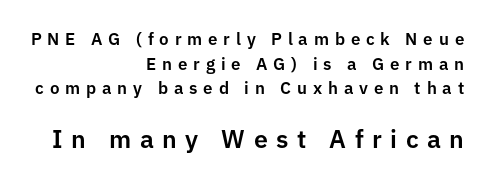
Q: Is the text italic (slanted)? A: No, it is upright.
Q: Is the text underlined? A: No.
Q: How is the paragraph aligned? A: Right-aligned.
Q: Is the spacing between letters normal or unusually wide? A: Unusually wide.
Q: Is the spacing between lines tight, normal or loose? A: Normal.
Q: Which block of text is set in a larger size, the first (top) or the second (bottom)? A: The second (bottom) one.
